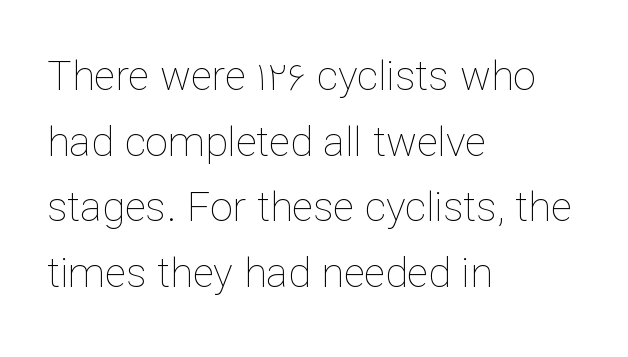
If you drew a ruler down the left edge, every line would touch it. The area under the type is left untouched. Baseline-to-baseline distance is the conventional proportion of letter height. Stroke thickness stays within the range of a standard reading face or lighter. The axis of the letterforms is exactly vertical.
